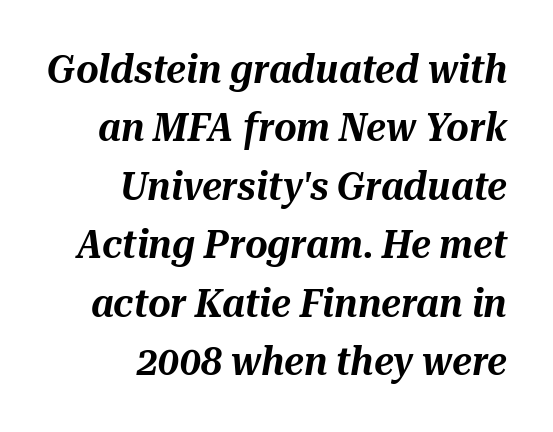
Q: Is the text italic (slanted)? A: Yes, it leans right by about 10 degrees.
Q: Is the text underlined? A: No.
Q: How is the paragraph aligned? A: Right-aligned.
Q: Is the spacing between letters normal or unusually wide? A: Normal.
Q: Is the spacing between lines tight, normal or loose? A: Normal.
Q: Width (condensed, normal, or wide)? A: Normal.
Q: Stroke contrast? A: Medium.
Q: x-height? A: Medium.
Q: Monospaced? A: No.
